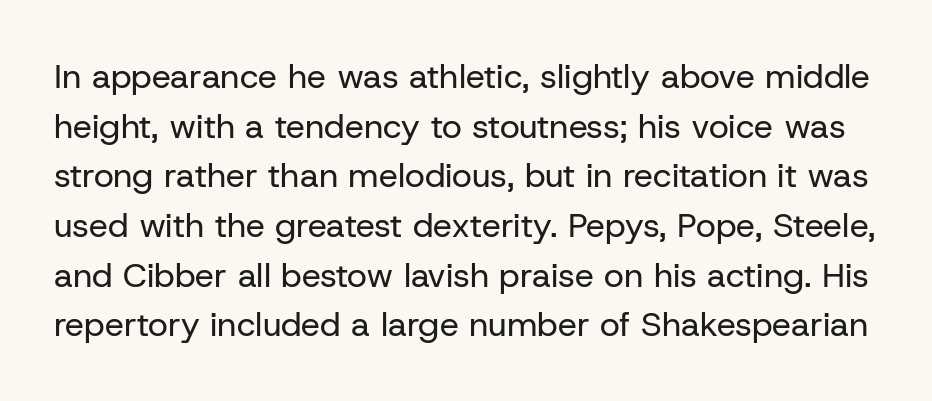
The space between consecutive lines is moderate. This sample has the flowing, uneven cadence of proportional lettering. Spacing between characters is what you'd get straight out of the box. Nope, no serifs anywhere on these letters. Check under the words: just untouched page. The weight tops out at a normal text grade.
